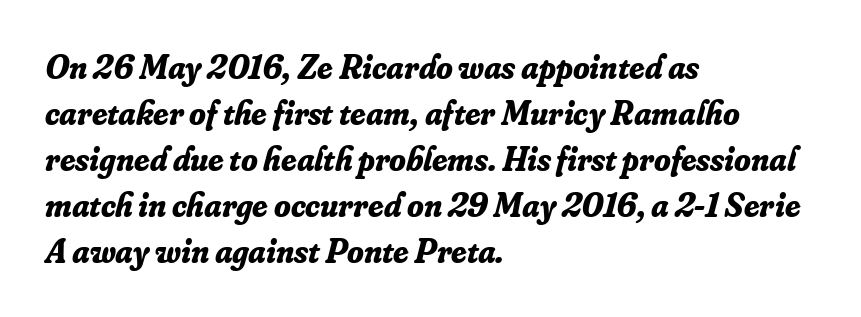
Q: Is the text bold? A: Yes.
Q: Is the text italic (slanted)? A: Yes, it leans right by about 16 degrees.
Q: Is the typeface a serif or a sans-serif typeface? A: Serif.
Q: Is the text underlined? A: No.
Q: How is the paragraph aligned? A: Left-aligned.
Q: Is the spacing between letters normal or unusually wide? A: Normal.
Q: Is the spacing between lines tight, normal or loose? A: Normal.
Q: Width (condensed, normal, or wide)? A: Normal.
Q: Stroke contrast? A: Low.
Q: x-height? A: Small.
Q: Monospaced? A: No.
